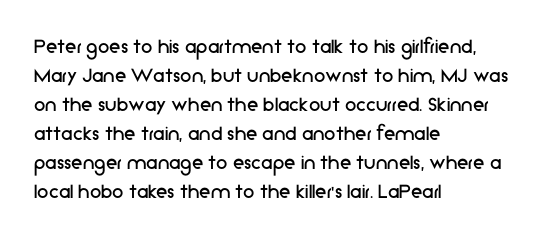
A typesetter would call this zero additional tracking. If you drew a line through each stem, it would be perfectly vertical. This block has exactly the height ordinary leading produces. Teacher's note: observe the even left margin — that is flush-left alignment. The area under the type is left untouched. This is not heavy type; no bold has been used.
